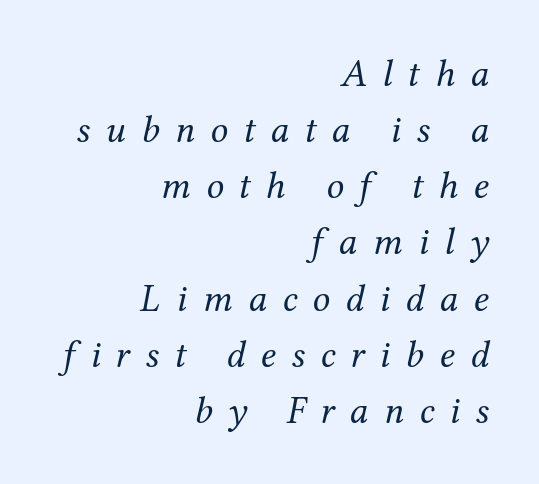
Q: Is the text bold? A: No.
Q: Is the text italic (slanted)? A: Yes, it leans right by about 12 degrees.
Q: Is the typeface a serif or a sans-serif typeface? A: Serif.
Q: Is the text underlined? A: No.
Q: How is the paragraph aligned? A: Right-aligned.
Q: Is the spacing between letters normal or unusually wide? A: Unusually wide.
Q: Is the spacing between lines tight, normal or loose? A: Normal.
Q: Width (condensed, normal, or wide)? A: Normal.
Q: Stroke contrast? A: Medium.
Q: x-height? A: Medium.
Q: Monospaced? A: No.
